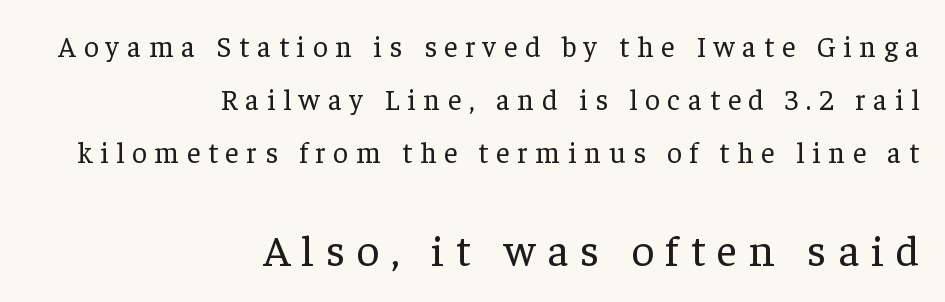
Q: Is the text bold? A: No.
Q: Is the text italic (slanted)? A: No, it is upright.
Q: Is the typeface a serif or a sans-serif typeface? A: Serif.
Q: Is the text underlined? A: No.
Q: How is the paragraph aligned? A: Right-aligned.
Q: Is the spacing between letters normal or unusually wide? A: Unusually wide.
Q: Which block of text is set in a larger size, the first (top) or the second (bottom)? A: The second (bottom) one.
Q: Width (condensed, normal, or wide)? A: Normal.
Q: Stroke contrast? A: Low.
Q: x-height? A: Medium.
Q: Monospaced? A: No.
